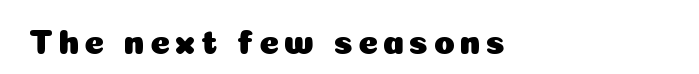
Q: Is the text italic (slanted)? A: No, it is upright.
Q: Is the typeface a serif or a sans-serif typeface? A: Sans-serif.
Q: Is the text underlined? A: No.
Q: How is the paragraph aligned? A: Left-aligned.
Q: Width (condensed, normal, or wide)? A: Normal.
Q: Stroke contrast? A: Low.
Q: x-height? A: Medium.
Q: Monospaced? A: No.
